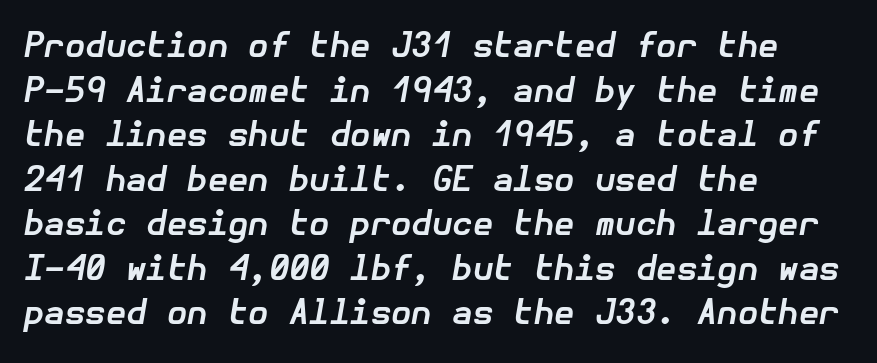
Stroke thickness is high; the sample reads as a true bold. Any mark beneath the type? The region is blank. A typesetter would call this leading conventional body-copy spacing. The rendering keeps characters at their native spacing. Posture: slanted.
